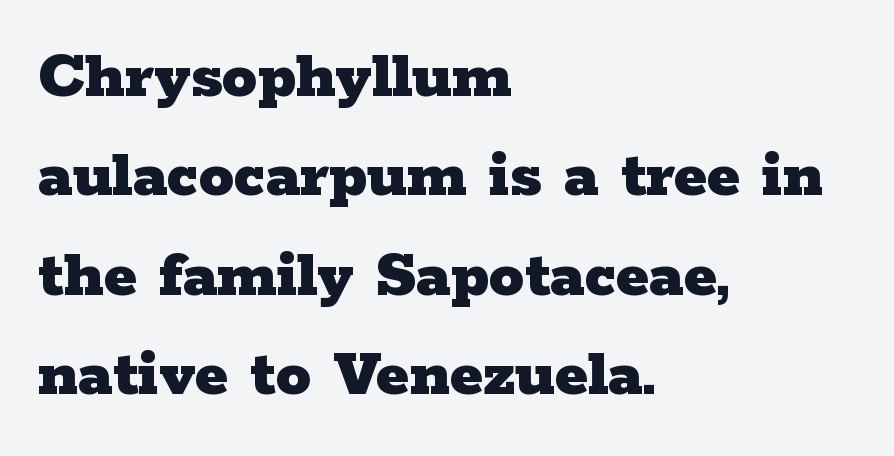
{"serif": "yes", "italic": "no", "bold": "yes", "weight": "heavy", "width": "wide", "stroke_contrast": "low", "x_height": "medium", "monospaced": "no", "underline": "no", "align": "left", "line_spacing": "normal", "line_spacing_ratio": 1.42, "letter_spacing": "normal", "letter_spacing_em": 0.0, "glyph_px": 70}
